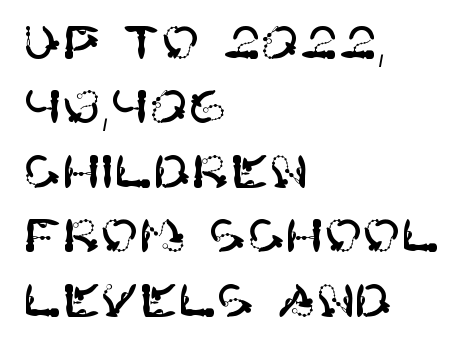
You could call the tracking neutral — neither tight nor loose. The type family on display is of the sans-serif kind. One-word summary of the alignment: left. Words float on clear page, feet unadorned. Vertical spacing — default. Vertical strokes here are truly vertical.
